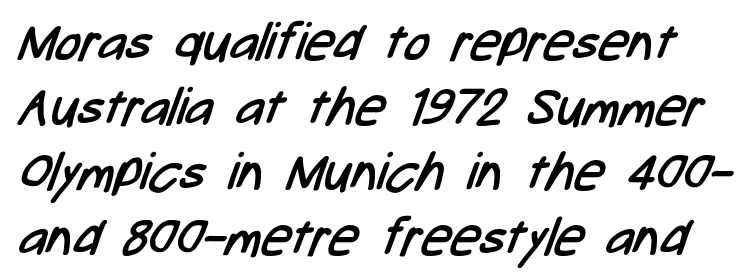
The image shows 52 px regular-weight, condensed sans-serif type; set normal line spacing (1.25x), normal letter spacing, not underlined; low stroke contrast and a medium x-height.
